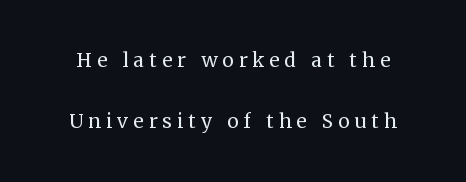
The strip under each line holds only bare page. A roman cut, with each character standing at attention. The letterforms sit at book weight or below. Widely set lines give the paragraph a tall, airy silhouette.
